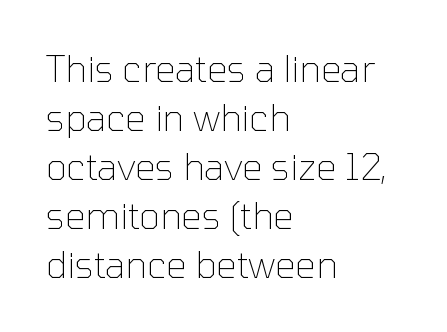
The image shows 36 px thin sans-serif type, upright; set left-aligned, normal line spacing (1.36x), normal letter spacing, not underlined; low stroke contrast and a medium x-height.
